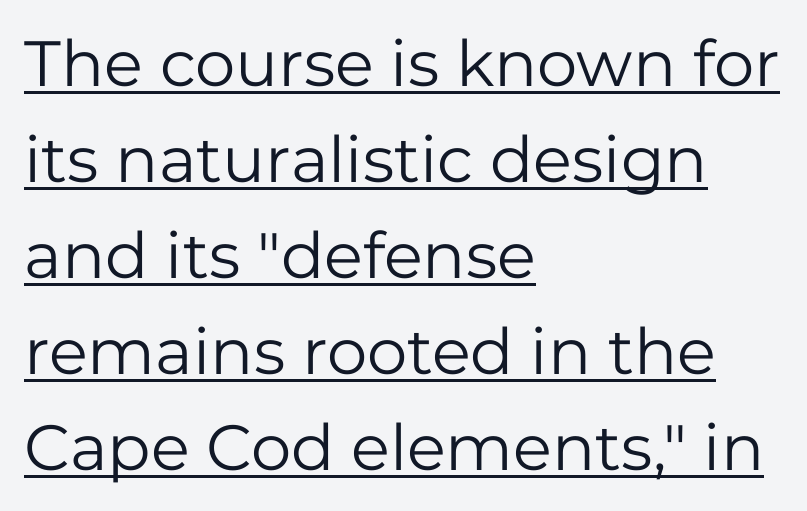
{"serif": "no", "italic": "no", "bold": "no", "weight": "regular", "width": "normal", "stroke_contrast": "low", "x_height": "medium", "monospaced": "no", "underline": "yes", "align": "left", "line_spacing": "normal", "line_spacing_ratio": 1.5, "letter_spacing": "normal", "letter_spacing_em": 0.0, "glyph_px": 64}
